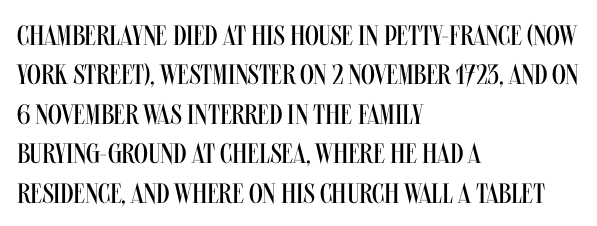
The image shows 28 px regular-weight, condensed sans-serif type, upright; set left-aligned, normal line spacing (1.41x), normal letter spacing, not underlined; medium stroke contrast and a large x-height.
